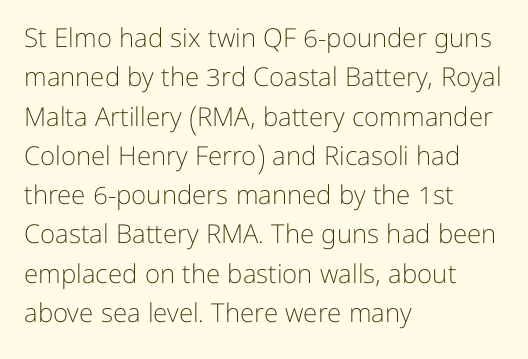
The image shows 26 px text type, upright; set left-aligned, normal line spacing (1.51x), normal letter spacing, not underlined.
